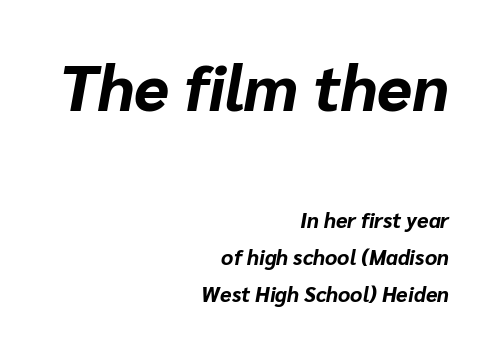
The image shows 64 px bold type, italic (leaning right); set right-aligned, line spacing 1.75x, normal letter spacing, not underlined; the first (top) block is 3.05x larger; low stroke contrast and a medium x-height.
